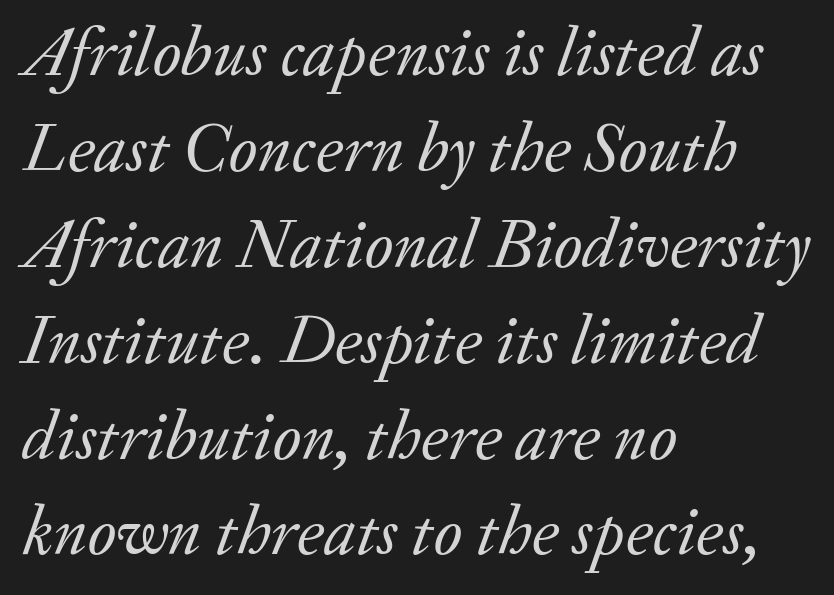
The image shows 70 px regular-weight serif type, italic (leaning right); set left-aligned, normal line spacing (1.37x), normal letter spacing, not underlined; low stroke contrast and a small x-height.
